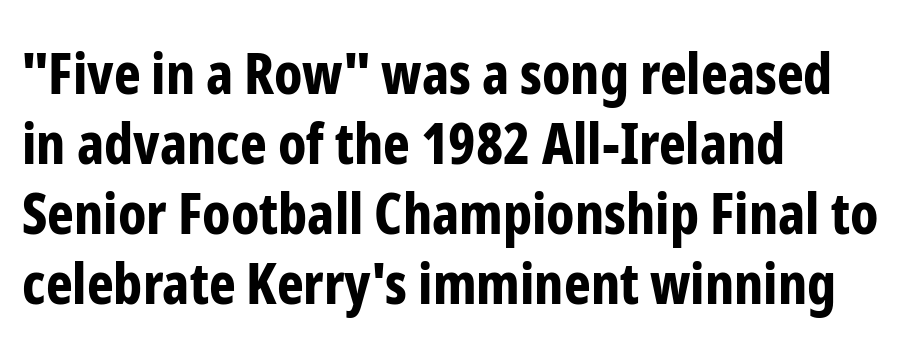
The image shows 57 px bold, condensed sans-serif type, upright; set left-aligned, line spacing 1.23x, normal letter spacing, not underlined; low stroke contrast and a medium x-height.
